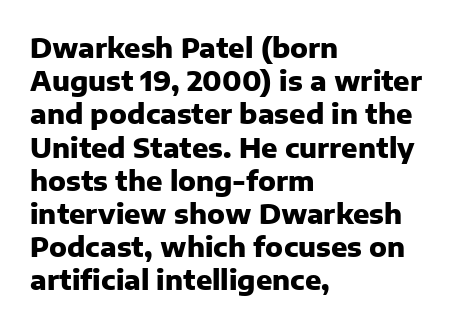
{"italic": "no", "bold": "yes", "underline": "no", "align": "left", "line_spacing_ratio": 1.23, "letter_spacing": "normal", "letter_spacing_em": 0.0, "glyph_px": 27}
